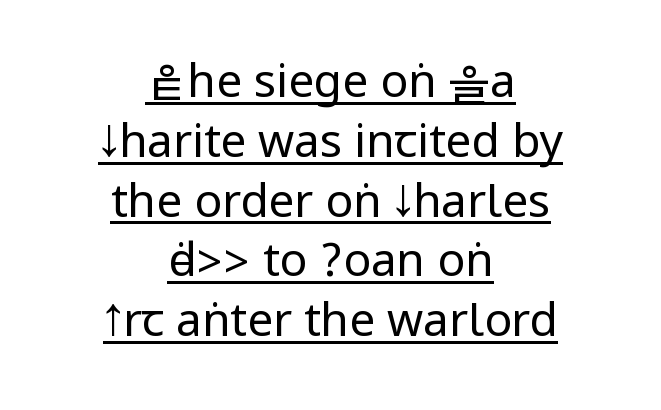
Q: Is the text bold? A: No.
Q: Is the text italic (slanted)? A: No, it is upright.
Q: Is the typeface a serif or a sans-serif typeface? A: Sans-serif.
Q: Is the text underlined? A: Yes.
Q: How is the paragraph aligned? A: Centered.
Q: Is the spacing between letters normal or unusually wide? A: Normal.
Q: Is the spacing between lines tight, normal or loose? A: Normal.
Q: Width (condensed, normal, or wide)? A: Condensed.
Q: Stroke contrast? A: Low.
